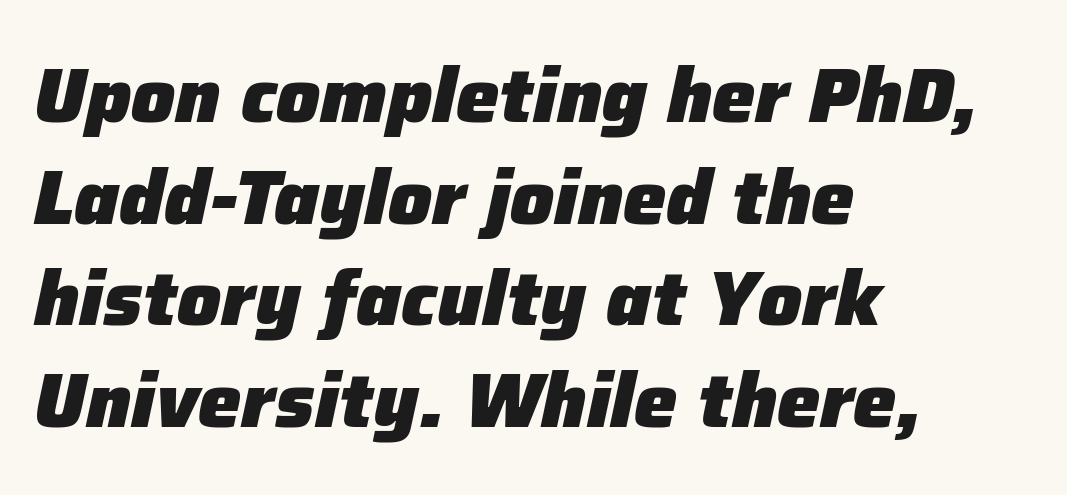
Q: Is the text bold? A: Yes.
Q: Is the text italic (slanted)? A: Yes, it leans right by about 12 degrees.
Q: Is the text underlined? A: No.
Q: How is the paragraph aligned? A: Left-aligned.
Q: Is the spacing between letters normal or unusually wide? A: Normal.
Q: Is the spacing between lines tight, normal or loose? A: Normal.
Q: Width (condensed, normal, or wide)? A: Normal.
Q: Stroke contrast? A: Low.
Q: x-height? A: Medium.
Q: Monospaced? A: No.
